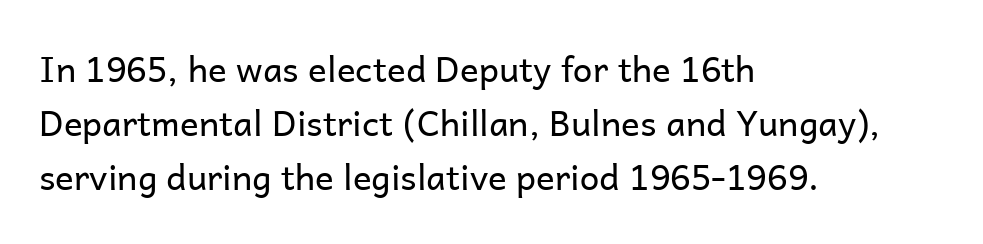
{"serif": "no", "italic": "no", "bold": "no", "weight": "regular", "width": "normal", "stroke_contrast": "low", "x_height": "medium", "monospaced": "no", "underline": "no", "align": "left", "line_spacing": "normal", "line_spacing_ratio": 1.55, "letter_spacing": "normal", "letter_spacing_em": 0.0, "glyph_px": 35}
